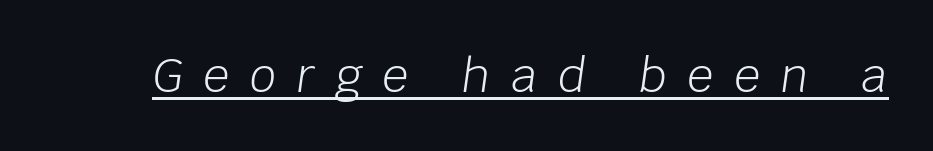
The image shows 46 px light type, italic (leaning right); set unusually wide letter spacing (+0.45 em), underlined; low stroke contrast and a large x-height.
